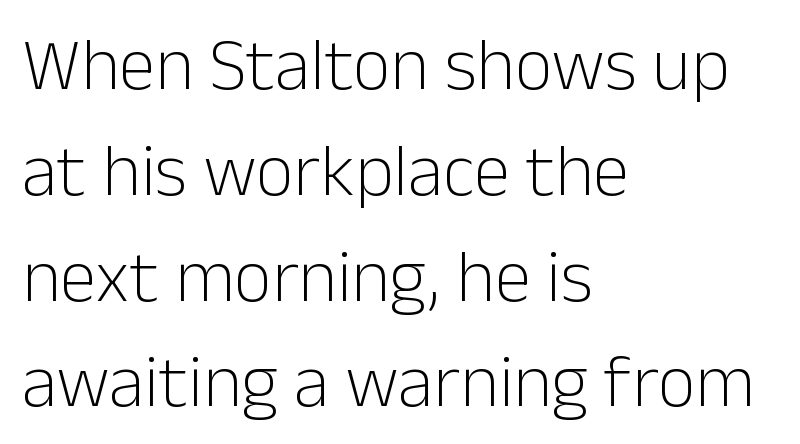
Q: Is the text bold? A: No.
Q: Is the text italic (slanted)? A: No, it is upright.
Q: Is the typeface a serif or a sans-serif typeface? A: Sans-serif.
Q: Is the text underlined? A: No.
Q: How is the paragraph aligned? A: Left-aligned.
Q: Is the spacing between letters normal or unusually wide? A: Normal.
Q: Is the spacing between lines tight, normal or loose? A: Normal.
Q: Width (condensed, normal, or wide)? A: Normal.
Q: Stroke contrast? A: Low.
Q: x-height? A: Medium.
Q: Monospaced? A: No.
